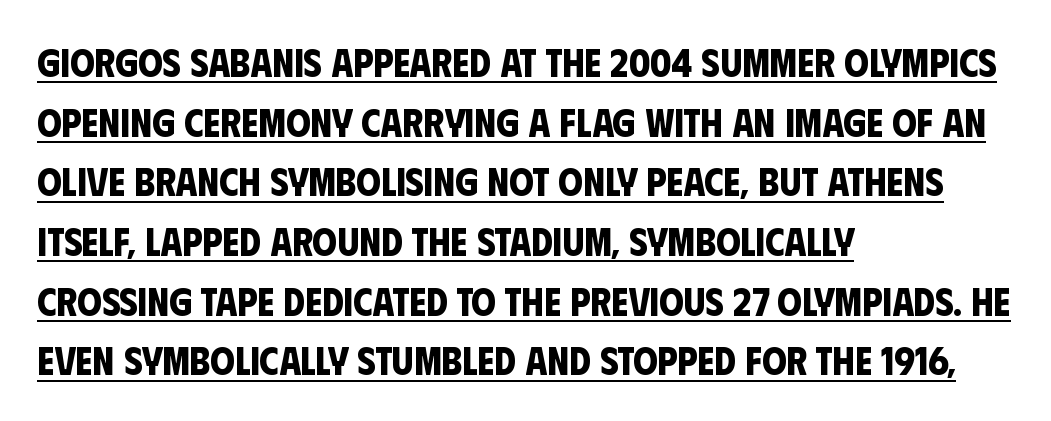
{"serif": "no", "bold": "yes", "weight": "bold", "width": "condensed", "stroke_contrast": "low", "x_height": "large", "monospaced": "no", "underline": "yes", "align": "left", "line_spacing": "normal", "line_spacing_ratio": 1.53, "letter_spacing": "normal", "letter_spacing_em": 0.0, "glyph_px": 39}
